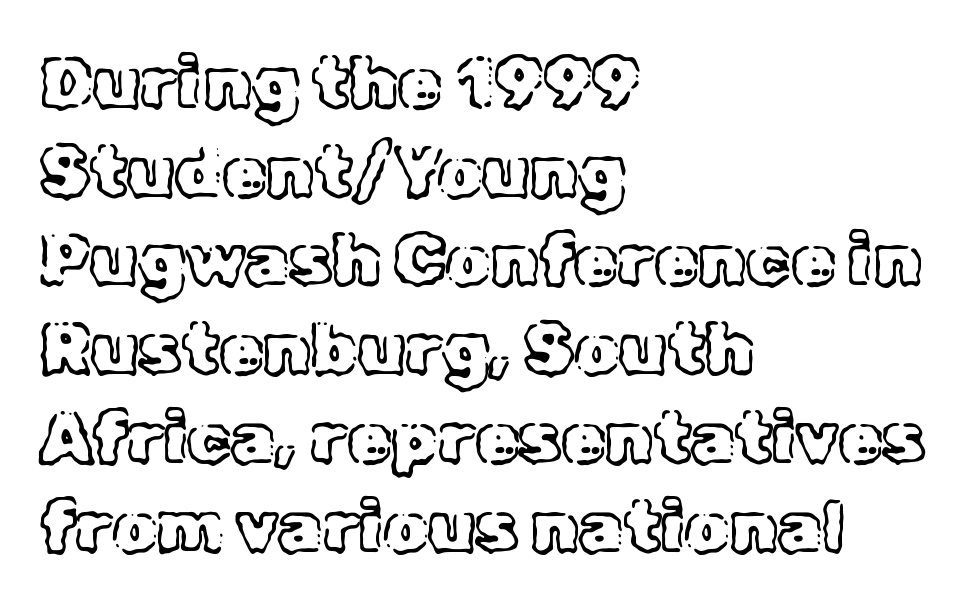
{"italic": "no", "width": "normal", "x_height": "medium", "monospaced": "no", "underline": "no", "align": "left", "line_spacing": "normal", "line_spacing_ratio": 1.25, "letter_spacing": "normal", "letter_spacing_em": 0.0, "glyph_px": 71}
